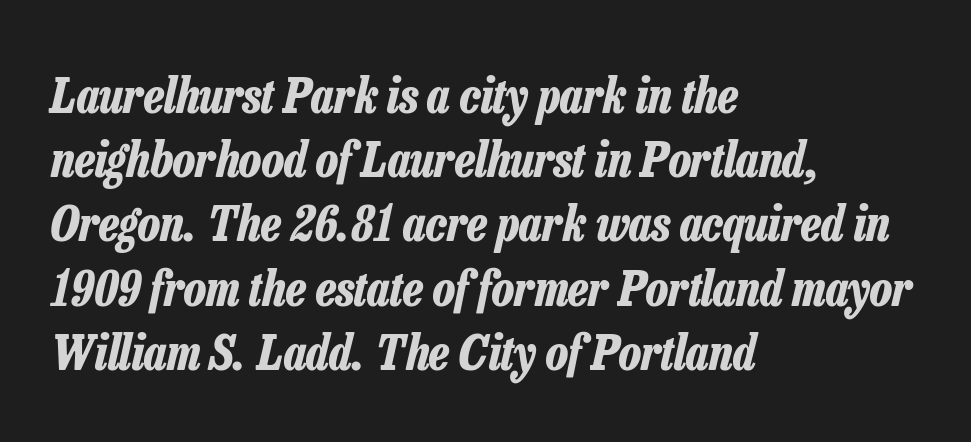
Q: Is the text bold? A: Yes.
Q: Is the text italic (slanted)? A: Yes, it leans right by about 13 degrees.
Q: Is the text underlined? A: No.
Q: How is the paragraph aligned? A: Left-aligned.
Q: Is the spacing between letters normal or unusually wide? A: Normal.
Q: Is the spacing between lines tight, normal or loose? A: Normal.
Q: Width (condensed, normal, or wide)? A: Condensed.
Q: Stroke contrast? A: Low.
Q: x-height? A: Medium.
Q: Monospaced? A: No.
